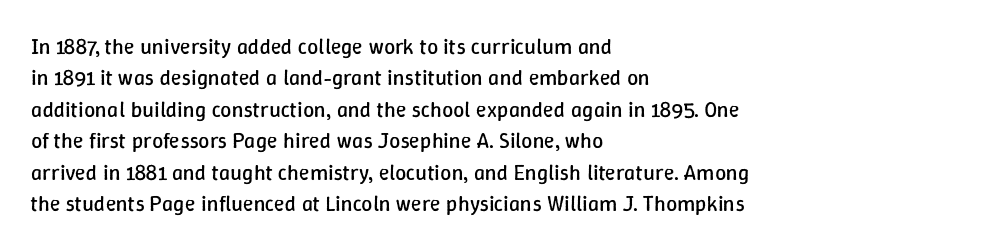
Q: Is the text bold? A: No.
Q: Is the text italic (slanted)? A: No, it is upright.
Q: Is the text underlined? A: No.
Q: How is the paragraph aligned? A: Left-aligned.
Q: Is the spacing between letters normal or unusually wide? A: Normal.
Q: Is the spacing between lines tight, normal or loose? A: Normal.
